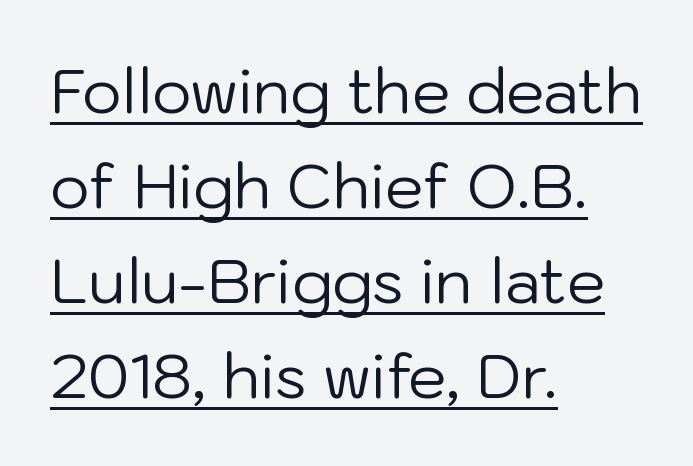
{"serif": "no", "italic": "no", "bold": "no", "weight": "regular", "width": "normal", "stroke_contrast": "low", "x_height": "medium", "monospaced": "no", "underline": "yes", "align": "left", "line_spacing": "normal", "line_spacing_ratio": 1.56, "letter_spacing": "normal", "letter_spacing_em": 0.0, "glyph_px": 61}
